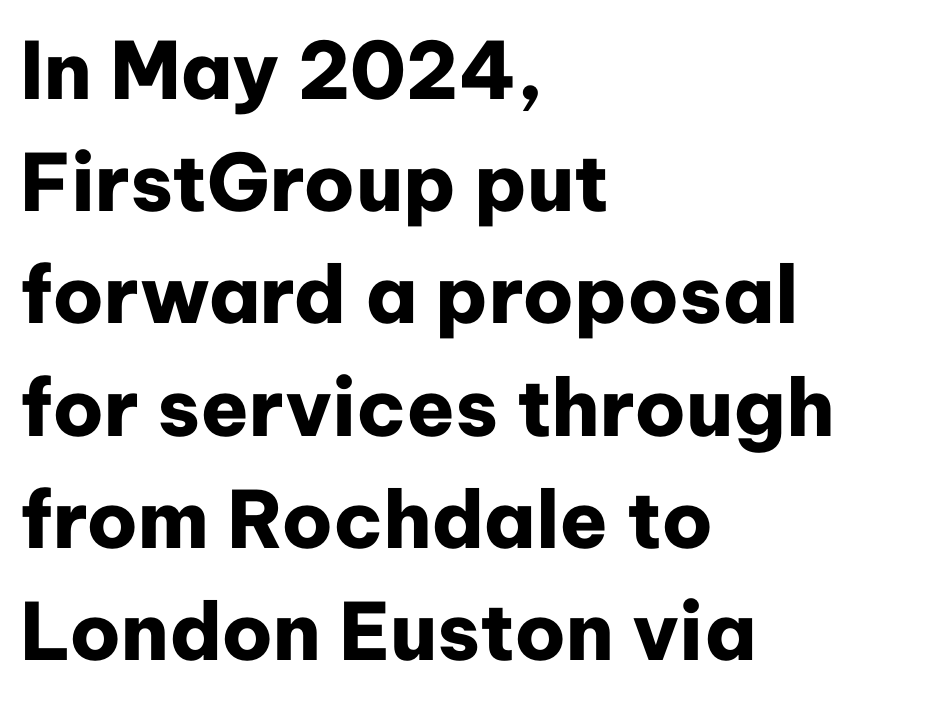
The image shows 79 px heavy sans-serif type, upright; set left-aligned, normal line spacing (1.42x), normal letter spacing, not underlined; low stroke contrast and a medium x-height.
